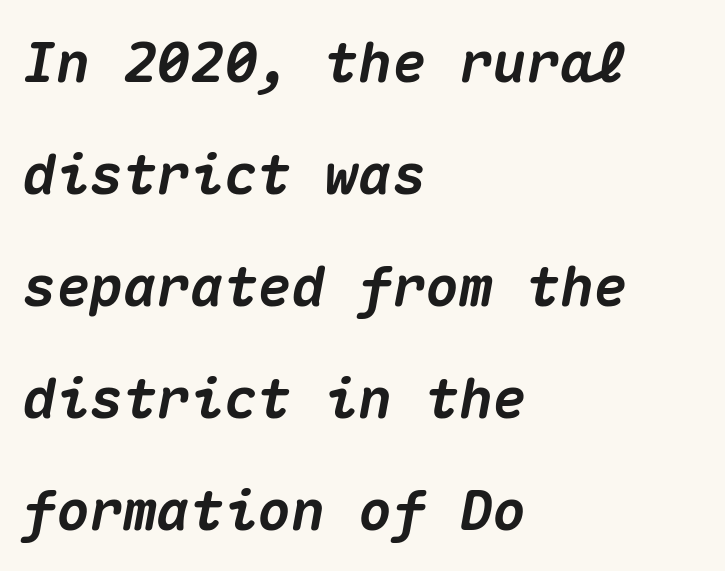
{"italic": "yes", "lean": "right", "slant_degrees": 10, "bold": "yes", "weight": "heavy", "width": "normal", "stroke_contrast": "medium", "x_height": "medium", "monospaced": "yes", "underline": "no", "align": "left", "line_spacing": "loose", "line_spacing_ratio": 2.0, "letter_spacing": "normal", "letter_spacing_em": 0.0, "glyph_px": 56}
